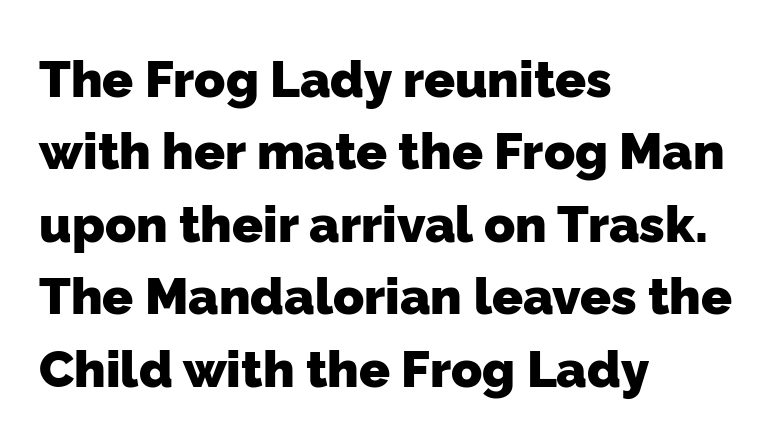
The image shows 51 px heavy sans-serif type; set left-aligned, normal line spacing (1.42x), normal letter spacing, not underlined; low stroke contrast and a medium x-height.
